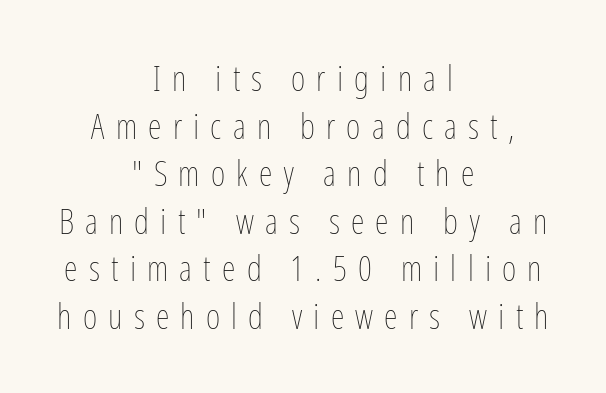
{"italic": "no", "bold": "no", "weight": "thin", "width": "condensed", "stroke_contrast": "low", "x_height": "medium", "monospaced": "no", "underline": "no", "align": "center", "line_spacing": "normal", "line_spacing_ratio": 1.36, "letter_spacing": "wide", "letter_spacing_em": 0.32, "glyph_px": 35}
